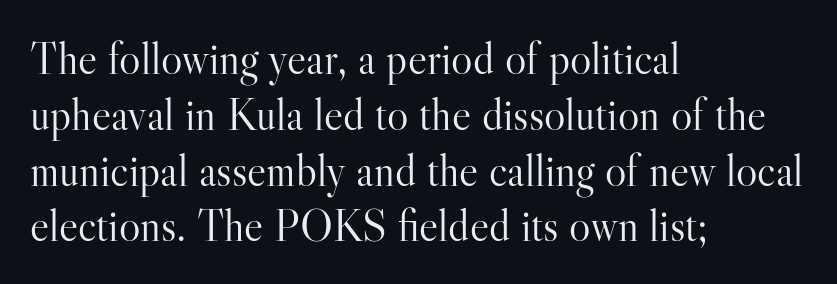
Descender tails drop into unmarked territory. Unlike italic type, these characters show no tilt at all. Think of a printed novel: that variable character pitch is what you see here. The glyphs in this specimen are seriffed. The typesetting does not lean heavy: it is not bold.
